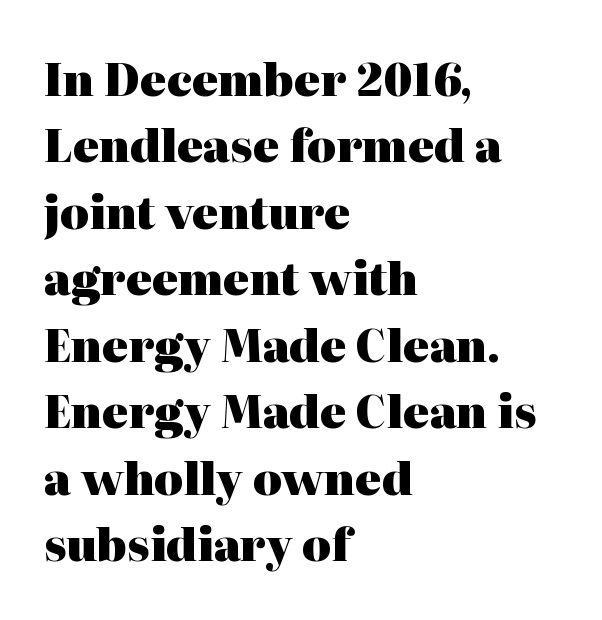
The image shows 44 px heavy serif type, upright; set left-aligned, normal line spacing (1.51x), normal letter spacing, not underlined; high stroke contrast and a medium x-height.
